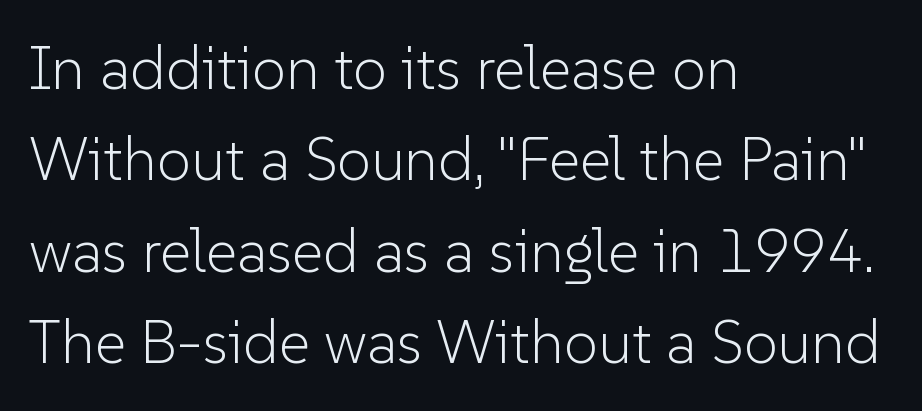
Q: Is the text bold? A: No.
Q: Is the text italic (slanted)? A: No, it is upright.
Q: Is the typeface a serif or a sans-serif typeface? A: Sans-serif.
Q: Is the text underlined? A: No.
Q: How is the paragraph aligned? A: Left-aligned.
Q: Is the spacing between letters normal or unusually wide? A: Normal.
Q: Is the spacing between lines tight, normal or loose? A: Normal.
Q: Width (condensed, normal, or wide)? A: Normal.
Q: Stroke contrast? A: Low.
Q: x-height? A: Medium.
Q: Monospaced? A: No.
